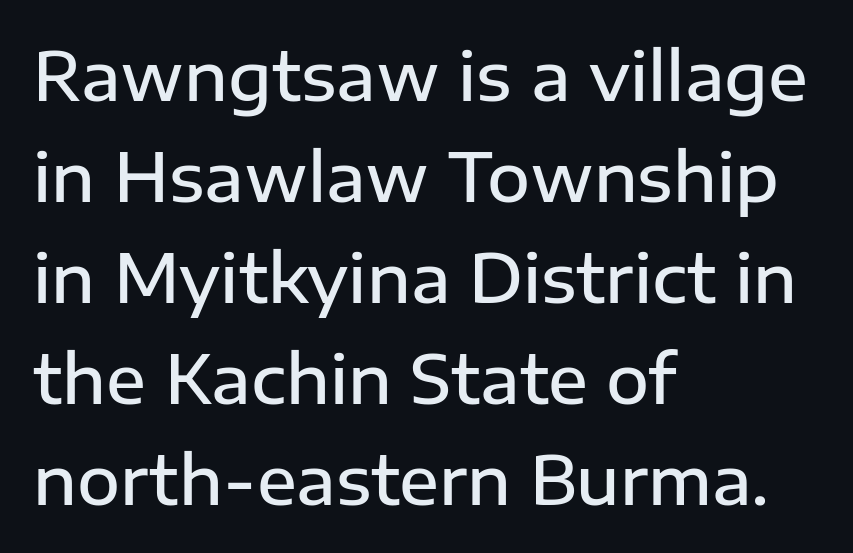
The image shows 66 px semibold sans-serif type, upright; set left-aligned, normal line spacing (1.53x), normal letter spacing, not underlined; low stroke contrast and a medium x-height.
